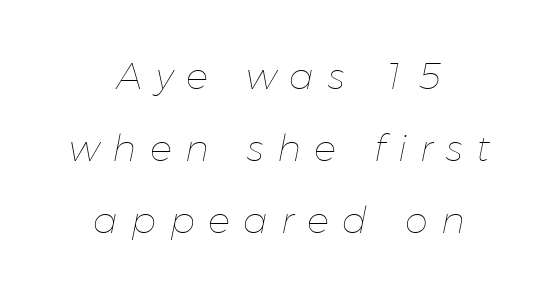
A light-to-regular cut is what we see here. Vertical spacing — loose. Designer's note — italics engaged. The area under the type is left untouched.
